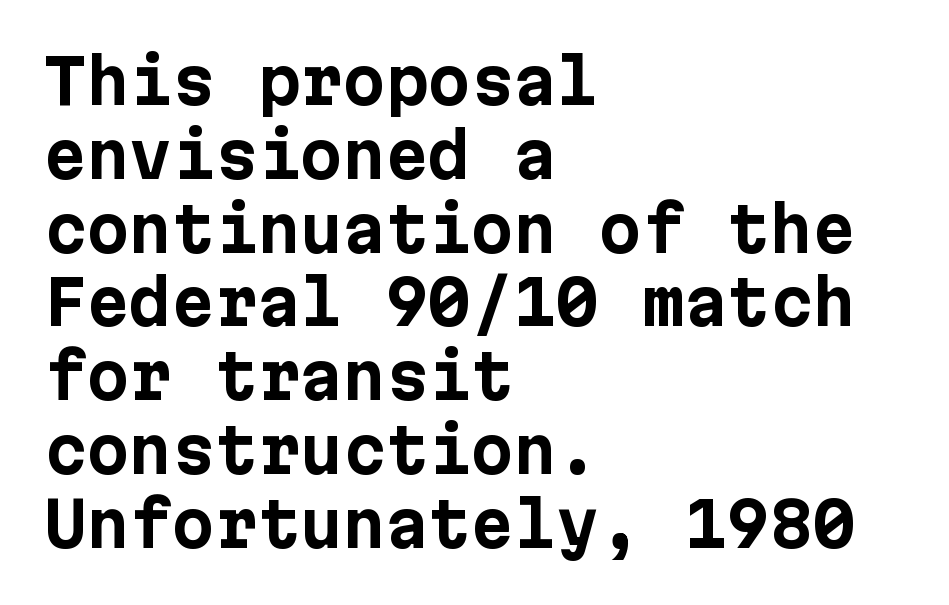
The image shows 61 px bold sans-serif type, upright; set left-aligned, line spacing 1.21x, normal letter spacing, not underlined; low stroke contrast and a medium x-height.
